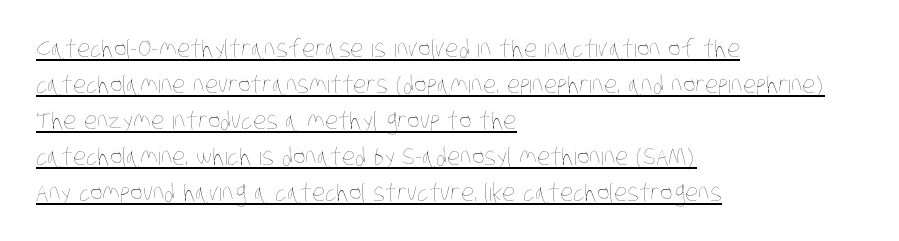
The image shows 24 px text type; set left-aligned, normal line spacing (1.5x), normal letter spacing, underlined.
